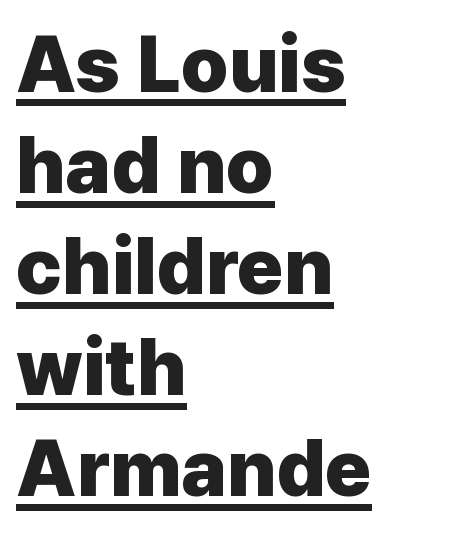
Q: Is the text bold? A: Yes.
Q: Is the text italic (slanted)? A: No, it is upright.
Q: Is the typeface a serif or a sans-serif typeface? A: Sans-serif.
Q: Is the text underlined? A: Yes.
Q: How is the paragraph aligned? A: Left-aligned.
Q: Is the spacing between letters normal or unusually wide? A: Normal.
Q: Is the spacing between lines tight, normal or loose? A: Normal.
Q: Width (condensed, normal, or wide)? A: Normal.
Q: Stroke contrast? A: Low.
Q: x-height? A: Medium.
Q: Monospaced? A: No.
